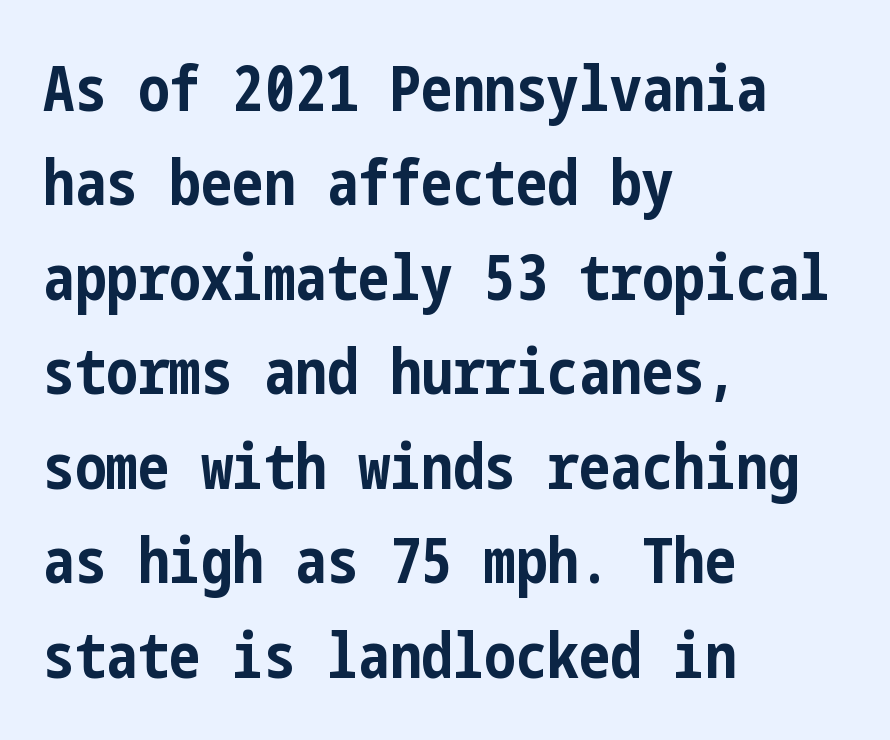
Q: Is the text bold? A: Yes.
Q: Is the text italic (slanted)? A: No, it is upright.
Q: Is the typeface a serif or a sans-serif typeface? A: Sans-serif.
Q: Is the text underlined? A: No.
Q: How is the paragraph aligned? A: Left-aligned.
Q: Is the spacing between letters normal or unusually wide? A: Normal.
Q: Is the spacing between lines tight, normal or loose? A: Normal.
Q: Width (condensed, normal, or wide)? A: Condensed.
Q: Stroke contrast? A: Low.
Q: x-height? A: Medium.
